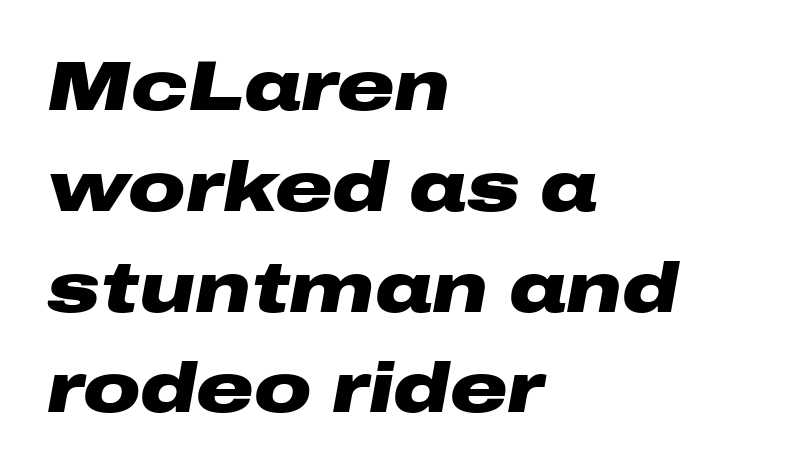
Q: Is the text bold? A: Yes.
Q: Is the text italic (slanted)? A: Yes, it leans right by about 10 degrees.
Q: Is the text underlined? A: No.
Q: How is the paragraph aligned? A: Left-aligned.
Q: Is the spacing between letters normal or unusually wide? A: Normal.
Q: Is the spacing between lines tight, normal or loose? A: Normal.
Q: Width (condensed, normal, or wide)? A: Wide.
Q: Stroke contrast? A: Low.
Q: x-height? A: Medium.
Q: Monospaced? A: No.
